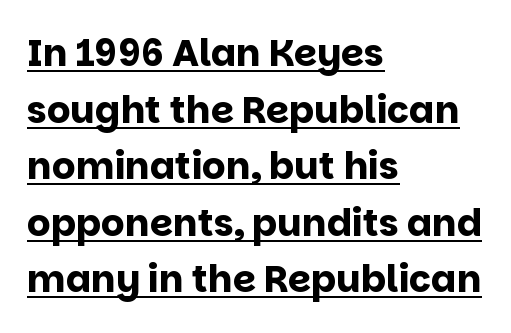
The image shows 37 px bold sans-serif type, upright; set left-aligned, normal line spacing (1.53x), normal letter spacing, underlined; low stroke contrast and a large x-height.
